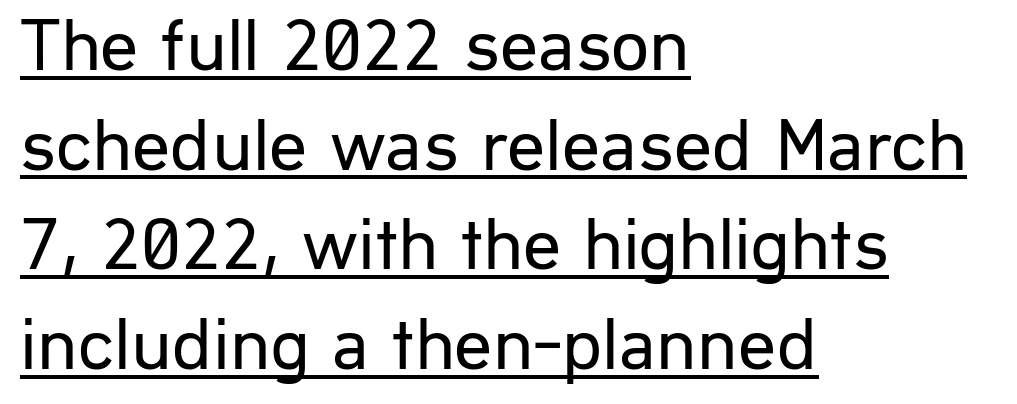
The face used here appears with an underline applied. This is sans-serif lettering, the kind often seen on screens and signage. The face used here is proportionally spaced, like ordinary book or web type. The setting favours the left margin, as ordinary paragraphs usually do.
